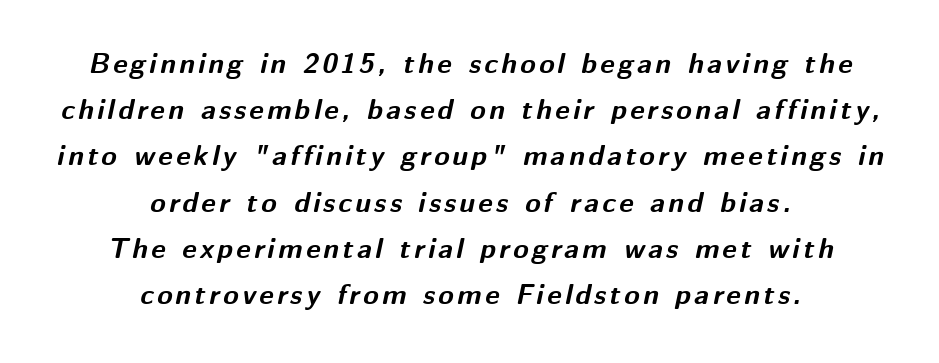
{"italic": "yes", "lean": "right", "slant_degrees": 12, "bold": "yes", "weight": "bold", "width": "normal", "stroke_contrast": "medium", "x_height": "medium", "monospaced": "no", "underline": "no", "align": "center", "line_spacing": "normal", "line_spacing_ratio": 1.65, "glyph_px": 28}
